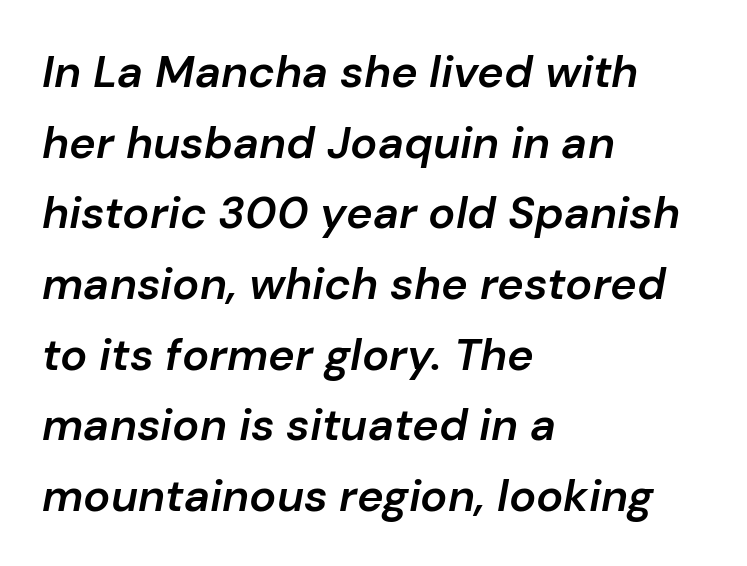
The image shows 45 px semibold type, italic (leaning right); set left-aligned, normal line spacing (1.57x), normal letter spacing, not underlined; low stroke contrast and a medium x-height.
